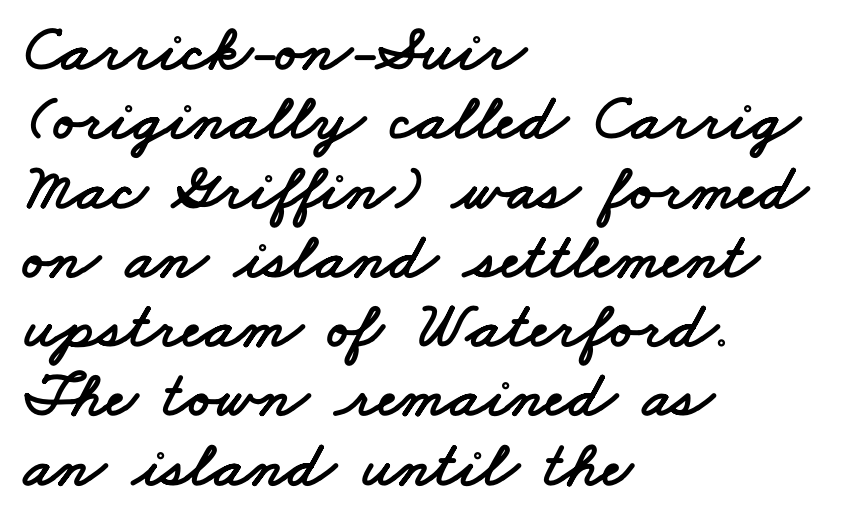
Glyph-to-glyph distance matches everyday printed text. A classic flush-left, rag-right setting is used for this passage. Character widths vary here, with narrow letters taking less room than wide ones. I'd call this a sans setting — the letters go barefoot. Very little white space separates one row of letters from the next.
